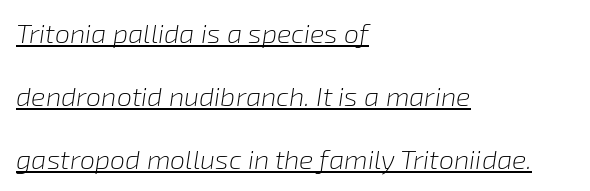
{"italic": "yes", "lean": "right", "slant_degrees": 8, "bold": "no", "underline": "yes", "align": "left", "line_spacing": "loose", "line_spacing_ratio": 2.33, "letter_spacing": "normal", "letter_spacing_em": 0.0, "glyph_px": 27}
